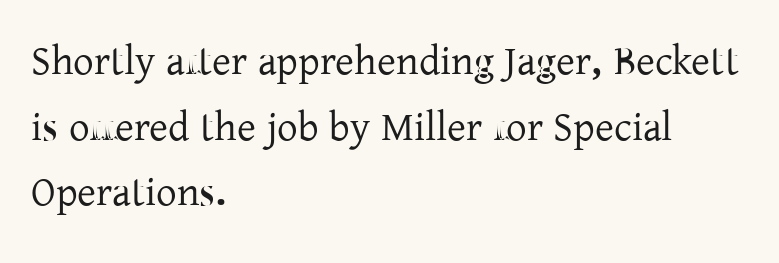
{"serif": "yes", "italic": "no", "width": "normal", "stroke_contrast": "low", "x_height": "medium", "monospaced": "no", "underline": "no", "align": "left", "line_spacing": "normal", "line_spacing_ratio": 1.6, "letter_spacing": "normal", "letter_spacing_em": 0.0, "glyph_px": 41}
